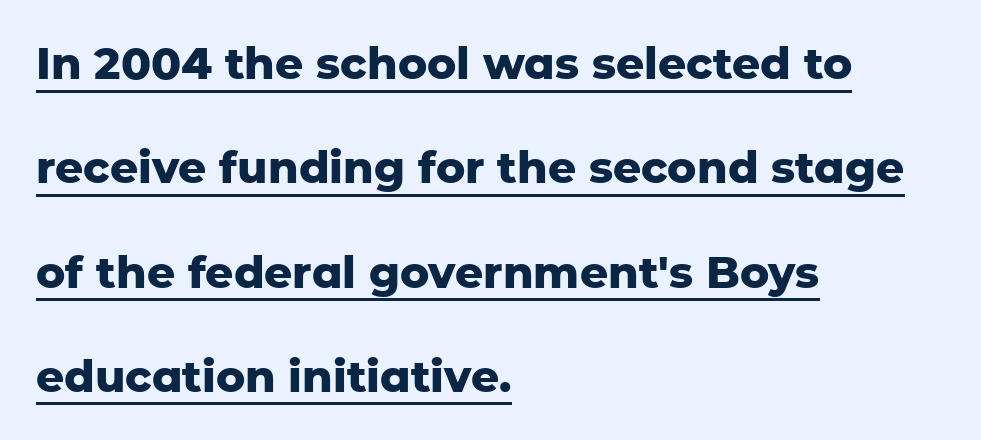
{"serif": "no", "italic": "no", "bold": "yes", "weight": "heavy", "width": "normal", "stroke_contrast": "low", "x_height": "medium", "monospaced": "no", "underline": "yes", "align": "left", "line_spacing": "loose", "line_spacing_ratio": 2.37, "letter_spacing": "normal", "letter_spacing_em": 0.0, "glyph_px": 44}
